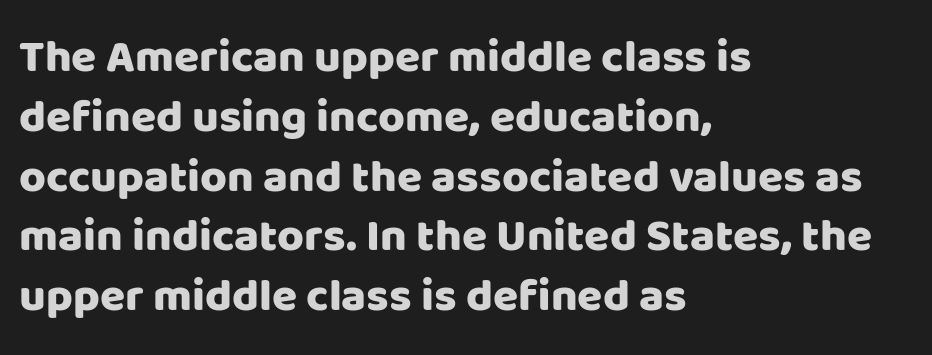
Q: Is the text italic (slanted)? A: No, it is upright.
Q: Is the typeface a serif or a sans-serif typeface? A: Sans-serif.
Q: Is the text underlined? A: No.
Q: How is the paragraph aligned? A: Left-aligned.
Q: Is the spacing between letters normal or unusually wide? A: Normal.
Q: Is the spacing between lines tight, normal or loose? A: Normal.
Q: Width (condensed, normal, or wide)? A: Normal.
Q: Stroke contrast? A: Low.
Q: x-height? A: Large.
Q: Monospaced? A: No.
